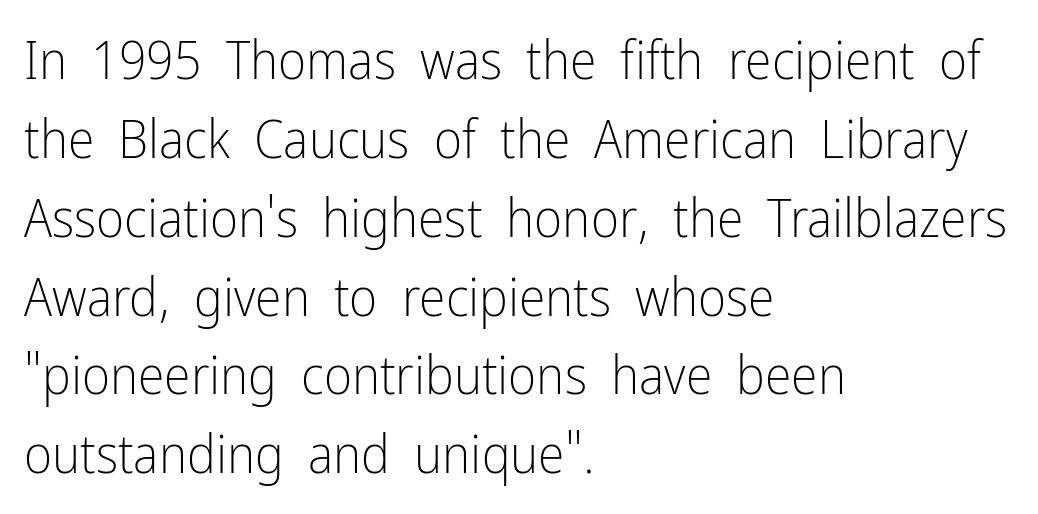
{"serif": "no", "italic": "no", "bold": "no", "weight": "light", "width": "condensed", "stroke_contrast": "low", "x_height": "medium", "monospaced": "no", "underline": "no", "align": "left", "line_spacing": "normal", "line_spacing_ratio": 1.46, "letter_spacing": "normal", "letter_spacing_em": 0.0, "glyph_px": 54}
